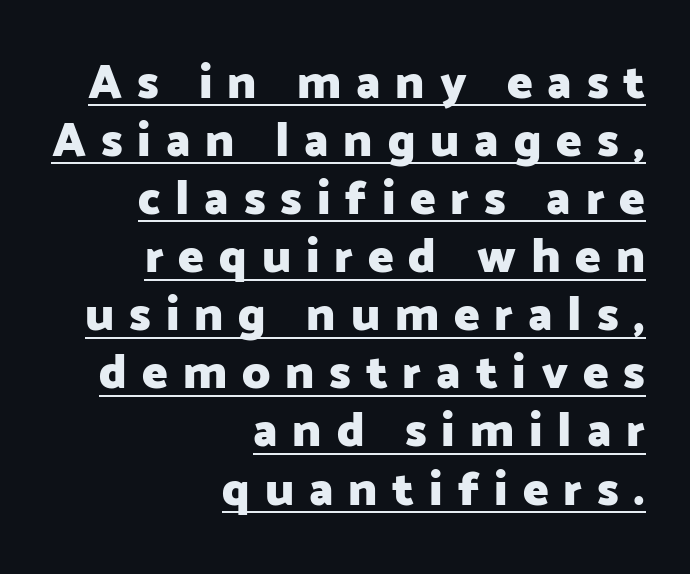
The image shows 48 px heavy sans-serif type, upright; set right-aligned, line spacing 1.21x, unusually wide letter spacing (+0.31 em), underlined; low stroke contrast and a medium x-height.
